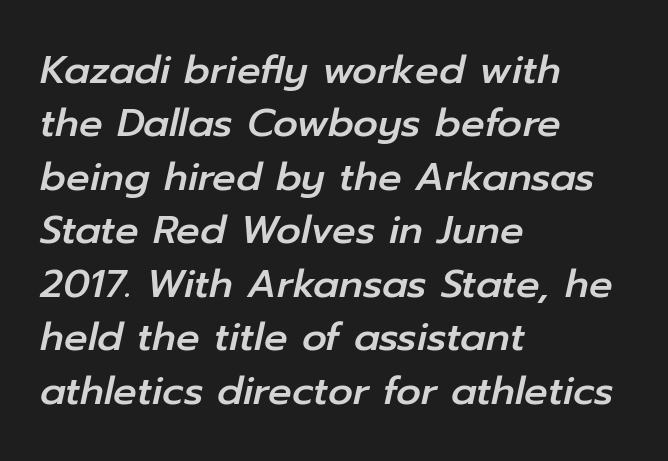
{"italic": "yes", "lean": "right", "slant_degrees": 12, "width": "normal", "stroke_contrast": "low", "x_height": "medium", "monospaced": "no", "underline": "no", "align": "left", "line_spacing": "normal", "line_spacing_ratio": 1.37, "letter_spacing": "normal", "letter_spacing_em": 0.0, "glyph_px": 39}
